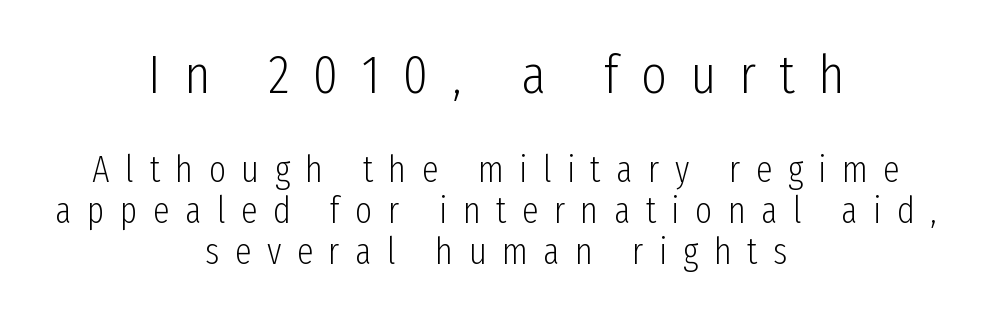
The setting favours the middle, as headings and verse often do. Here the designer chose a conventional face with non-uniform glyph widths. These glyphs show unthickened strokes, regular width or finer. The typeface chosen for these lines omits serifs.
